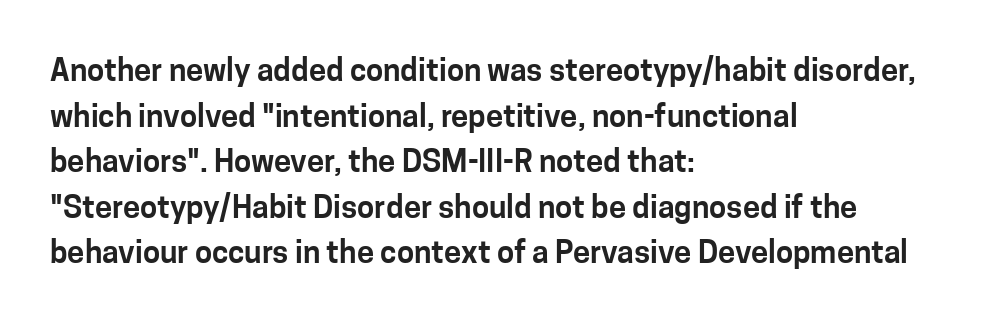
Q: Is the text italic (slanted)? A: No, it is upright.
Q: Is the typeface a serif or a sans-serif typeface? A: Sans-serif.
Q: Is the text underlined? A: No.
Q: How is the paragraph aligned? A: Left-aligned.
Q: Is the spacing between letters normal or unusually wide? A: Normal.
Q: Is the spacing between lines tight, normal or loose? A: Normal.
Q: Width (condensed, normal, or wide)? A: Normal.
Q: Stroke contrast? A: Low.
Q: x-height? A: Medium.
Q: Monospaced? A: No.
